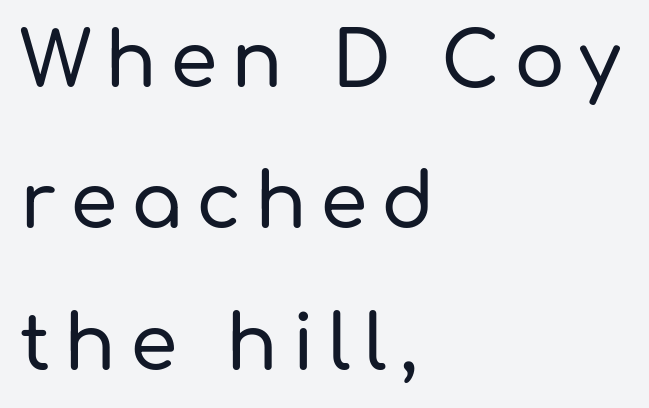
{"serif": "no", "italic": "no", "width": "normal", "stroke_contrast": "low", "x_height": "medium", "monospaced": "no", "underline": "no", "align": "left", "line_spacing_ratio": 1.86, "glyph_px": 76}
